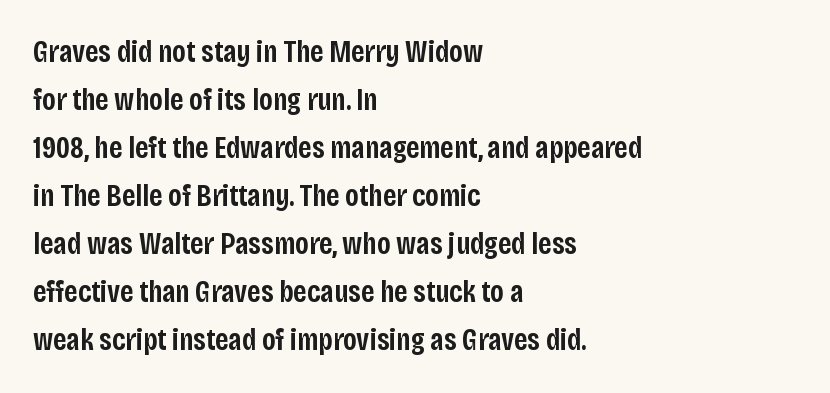
Q: Is the text bold? A: Semi-bold.
Q: Is the text italic (slanted)? A: No, it is upright.
Q: Is the typeface a serif or a sans-serif typeface? A: Sans-serif.
Q: Is the text underlined? A: No.
Q: How is the paragraph aligned? A: Left-aligned.
Q: Is the spacing between letters normal or unusually wide? A: Normal.
Q: Is the spacing between lines tight, normal or loose? A: Normal.
Q: Width (condensed, normal, or wide)? A: Condensed.
Q: Stroke contrast? A: Low.
Q: x-height? A: Large.
Q: Monospaced? A: No.
